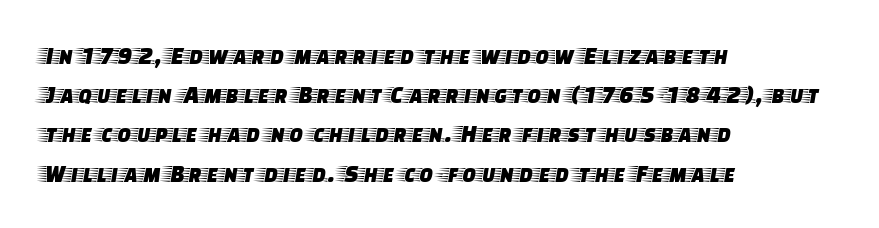
Q: Is the text italic (slanted)? A: Yes.
Q: Is the text underlined? A: No.
Q: How is the paragraph aligned? A: Left-aligned.
Q: Is the spacing between letters normal or unusually wide? A: Normal.
Q: Is the spacing between lines tight, normal or loose? A: Normal.
